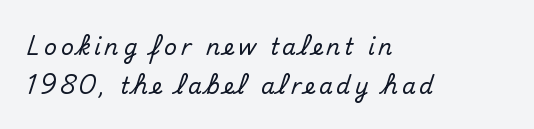
Rule under the text: the space is simply empty. The lines in this sample share a left origin and differ only in where they stop.
